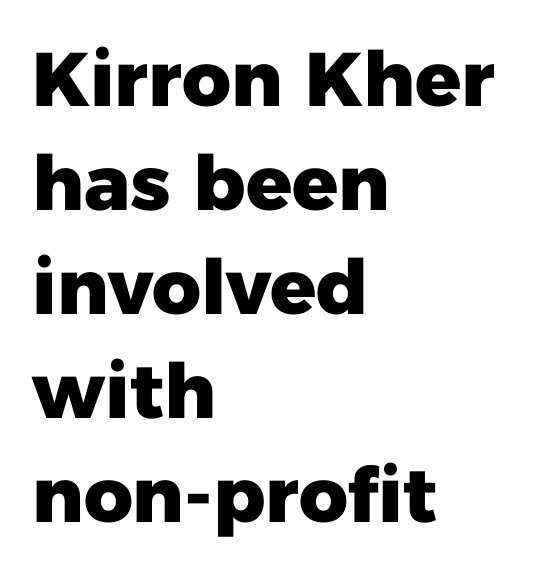
Q: Is the text bold? A: Yes.
Q: Is the text italic (slanted)? A: No, it is upright.
Q: Is the typeface a serif or a sans-serif typeface? A: Sans-serif.
Q: Is the text underlined? A: No.
Q: How is the paragraph aligned? A: Left-aligned.
Q: Is the spacing between letters normal or unusually wide? A: Normal.
Q: Is the spacing between lines tight, normal or loose? A: Normal.
Q: Width (condensed, normal, or wide)? A: Normal.
Q: Stroke contrast? A: Low.
Q: x-height? A: Medium.
Q: Monospaced? A: No.
